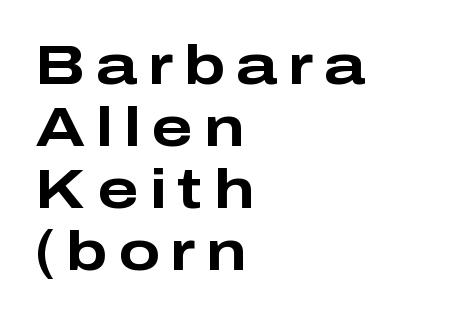
{"serif": "no", "italic": "no", "bold": "yes", "weight": "bold", "width": "wide", "stroke_contrast": "low", "x_height": "medium", "monospaced": "no", "underline": "no", "align": "left", "line_spacing": "tight", "line_spacing_ratio": 1.13, "letter_spacing": "wide", "letter_spacing_em": 0.2, "glyph_px": 55}
